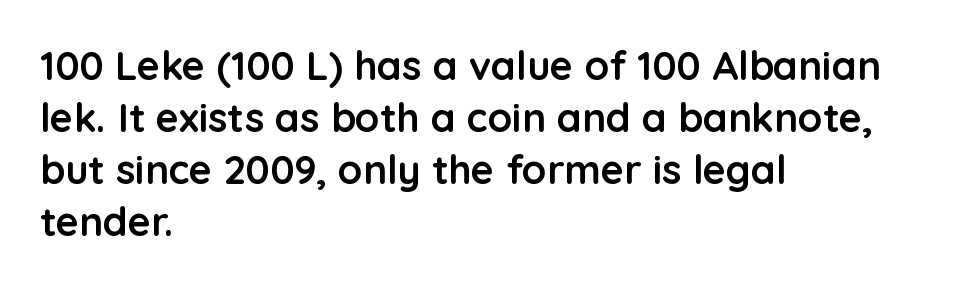
The image shows 40 px semibold sans-serif type, upright; set left-aligned, normal line spacing (1.3x), normal letter spacing, not underlined; low stroke contrast and a medium x-height.
